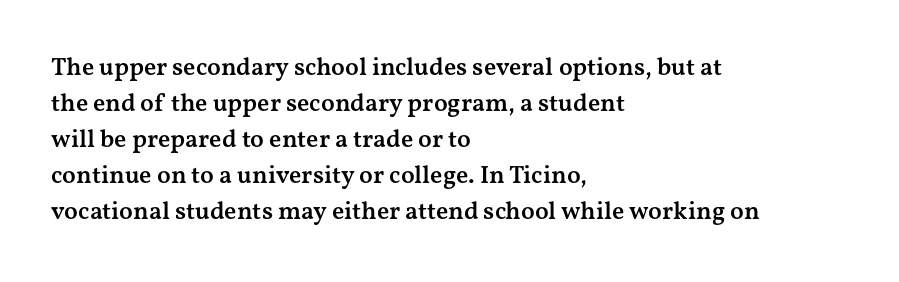
No italicization has been applied; the sample stays upright. How heavy is the stroke? Medium-heavy — a semibold, shy of bold. Default kerning and tracking; the words read as compact shapes. In CSS terms this would be text-align: left. Line spacing here is normal. The specimen omits any rule beneath the text block's lines.
